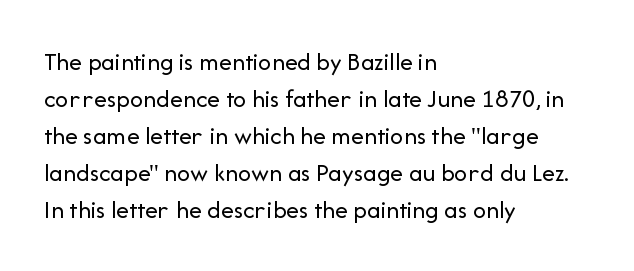
The image shows 26 px text type, upright; set left-aligned, normal line spacing (1.42x), normal letter spacing, not underlined.
